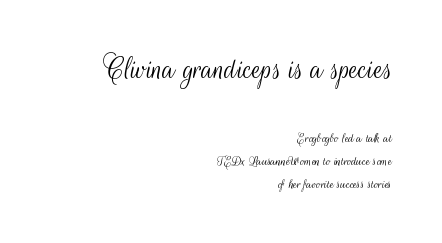
{"serif": "no", "bold": "no", "weight": "light", "width": "condensed", "stroke_contrast": "medium", "x_height": "small", "monospaced": "no", "underline": "no", "align": "right", "line_spacing": "normal", "line_spacing_ratio": 1.63, "letter_spacing": "normal", "letter_spacing_em": 0.0, "larger_block": "first", "size_ratio": 2.36, "glyph_px": 33}
